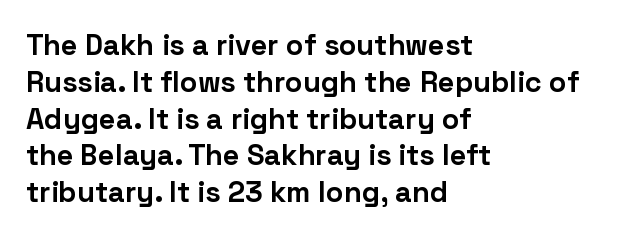
Honestly, there is no underline to notice here at all. Every character sits straight up, as roman type does. Spacing verdict: proportional, widths tailored to each character. Between one letter and the next there's only the usual sliver of space. Strokes here are thick enough to call this a true bold. Each letter's strokes conclude bluntly, with no projecting serifs.
